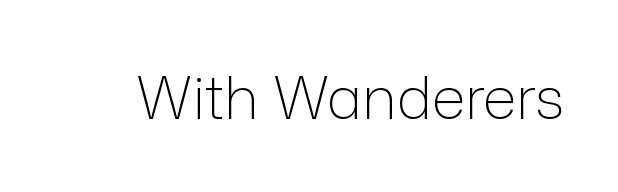
Q: Is the text bold? A: No.
Q: Is the text italic (slanted)? A: No, it is upright.
Q: Is the typeface a serif or a sans-serif typeface? A: Sans-serif.
Q: Is the text underlined? A: No.
Q: Is the spacing between letters normal or unusually wide? A: Normal.
Q: Width (condensed, normal, or wide)? A: Normal.
Q: Stroke contrast? A: Low.
Q: x-height? A: Medium.
Q: Monospaced? A: No.
